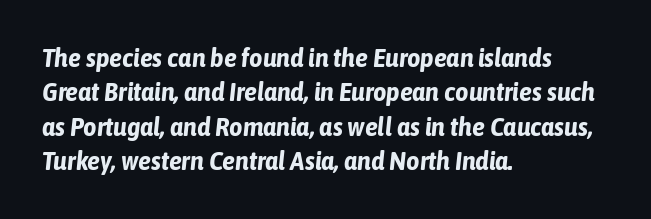
Q: Is the text bold? A: Yes.
Q: Is the text italic (slanted)? A: Yes, it leans right by about 6 degrees.
Q: Is the text underlined? A: No.
Q: How is the paragraph aligned? A: Left-aligned.
Q: Is the spacing between letters normal or unusually wide? A: Normal.
Q: Is the spacing between lines tight, normal or loose? A: Normal.
